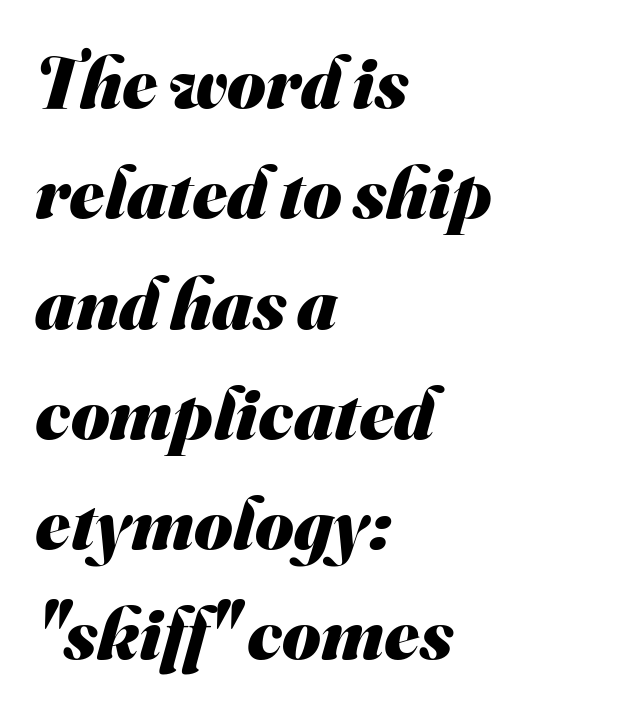
The image shows 74 px heavy sans-serif type; set left-aligned, normal line spacing (1.49x), normal letter spacing, not underlined; medium stroke contrast and a small x-height.
